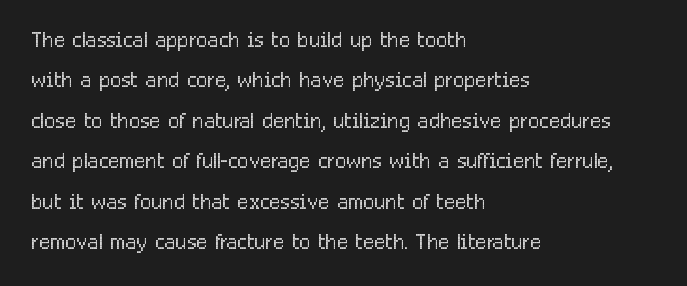
{"serif": "no", "italic": "no", "bold": "no", "weight": "light", "width": "condensed", "stroke_contrast": "low", "x_height": "medium", "monospaced": "no", "underline": "no", "align": "left", "line_spacing": "normal", "line_spacing_ratio": 1.35, "letter_spacing": "normal", "letter_spacing_em": 0.0, "glyph_px": 30}
